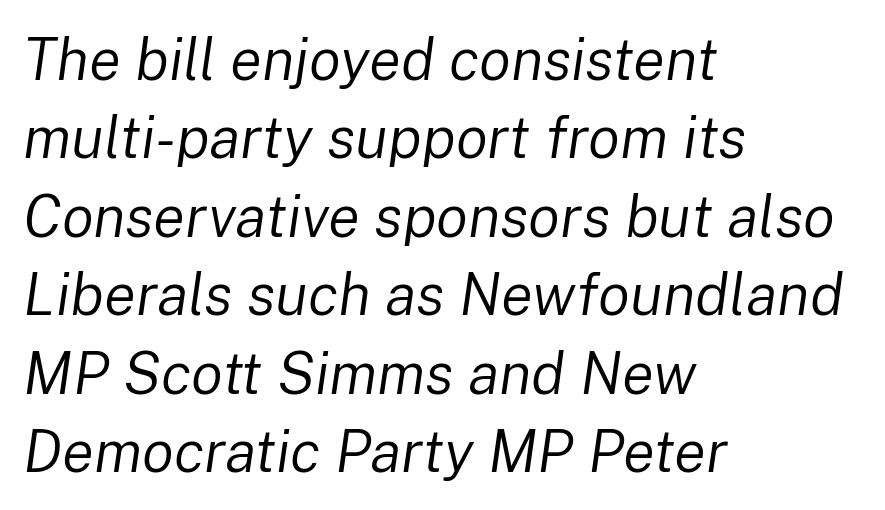
Each stroke keeps to a modest, everyday thickness or less. Each word holds together tightly as a unit, with standard inter-letter gaps. Successive baselines arrive at the customary interval. Is this a fixed-width face? No — the glyphs have proportional, varying widths. Glance below the letters and you will spot only blank space. It's the slanting kind of type.
